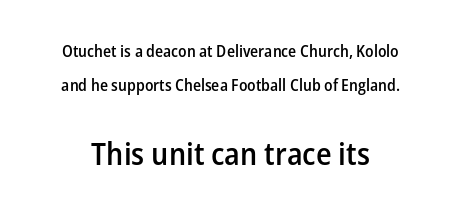
Q: Is the text bold? A: Semi-bold.
Q: Is the text italic (slanted)? A: No, it is upright.
Q: Is the typeface a serif or a sans-serif typeface? A: Sans-serif.
Q: Is the text underlined? A: No.
Q: Is the spacing between letters normal or unusually wide? A: Normal.
Q: Is the spacing between lines tight, normal or loose? A: Loose.
Q: Which block of text is set in a larger size, the first (top) or the second (bottom)? A: The second (bottom) one.
Q: Width (condensed, normal, or wide)? A: Normal.
Q: Stroke contrast? A: Low.
Q: x-height? A: Medium.
Q: Monospaced? A: No.
